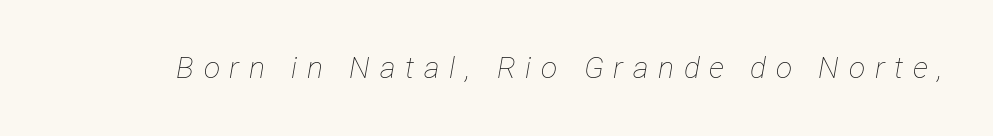
Nothing heavy about these letters — not bold at all. The letters are spread apart with noticeably loose tracking. Is the type slanted? Yes — the strokes lean at a clear angle. These lines are rendered in a variable-pitch font. Plain, unruled lines of type.
